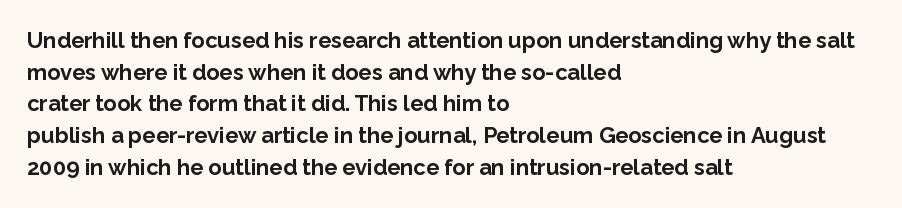
Q: Is the text bold? A: Yes.
Q: Is the text italic (slanted)? A: No, it is upright.
Q: Is the text underlined? A: No.
Q: How is the paragraph aligned? A: Left-aligned.
Q: Is the spacing between letters normal or unusually wide? A: Normal.
Q: Is the spacing between lines tight, normal or loose? A: Normal.
